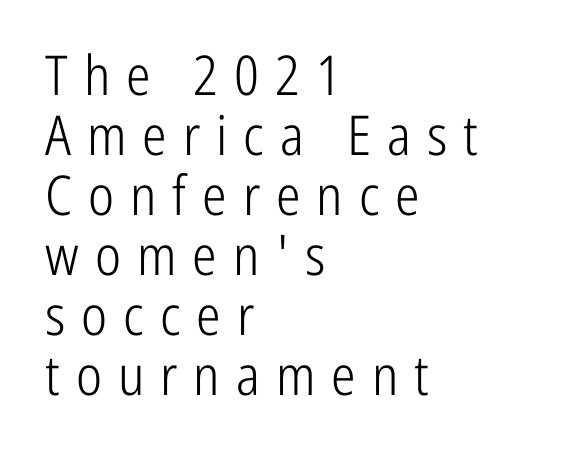
The image shows 55 px light, condensed sans-serif type, upright; set left-aligned, tight line spacing (1.09x), unusually wide letter spacing (+0.29 em), not underlined; low stroke contrast and a medium x-height.
